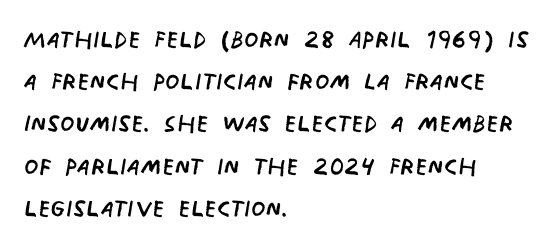
Q: Is the text bold? A: No.
Q: Is the typeface a serif or a sans-serif typeface? A: Sans-serif.
Q: Is the text underlined? A: No.
Q: How is the paragraph aligned? A: Left-aligned.
Q: Is the spacing between letters normal or unusually wide? A: Normal.
Q: Is the spacing between lines tight, normal or loose? A: Normal.
Q: Width (condensed, normal, or wide)? A: Condensed.
Q: Stroke contrast? A: Low.
Q: x-height? A: Large.
Q: Monospaced? A: No.
